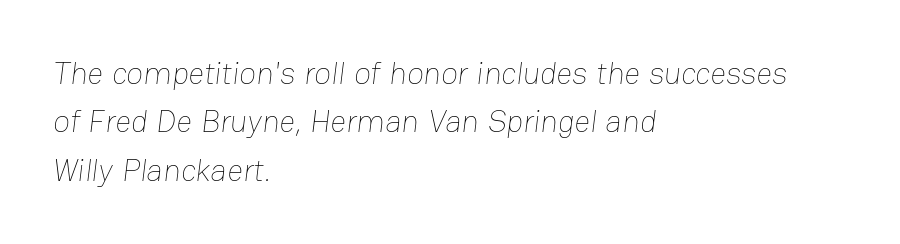
{"bold": "no", "weight": "thin", "width": "normal", "stroke_contrast": "low", "x_height": "medium", "monospaced": "no", "underline": "no", "align": "left", "line_spacing": "normal", "line_spacing_ratio": 1.56, "letter_spacing": "normal", "letter_spacing_em": 0.0, "glyph_px": 31}
